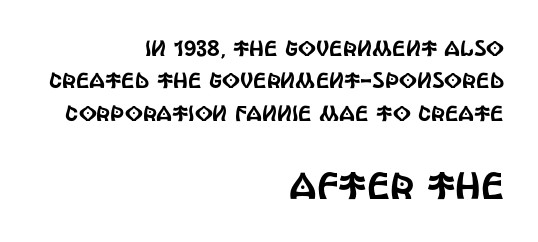
Look at the bottom of the vertical strokes: they stop flat, with no serifs. The rendering uses natural spacing where letterforms have individual widths. The composition opens small and finishes big. Interline gaps are of average width in this sample.
